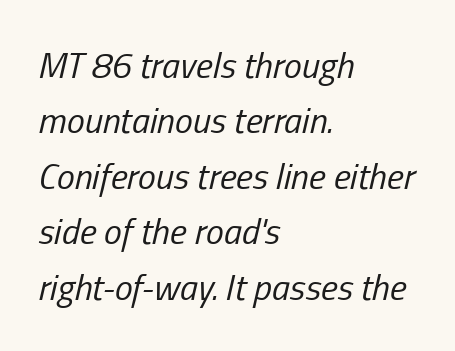
Q: Is the text bold? A: No.
Q: Is the text italic (slanted)? A: Yes, it leans right by about 13 degrees.
Q: Is the text underlined? A: No.
Q: How is the paragraph aligned? A: Left-aligned.
Q: Is the spacing between letters normal or unusually wide? A: Normal.
Q: Is the spacing between lines tight, normal or loose? A: Normal.
Q: Width (condensed, normal, or wide)? A: Condensed.
Q: Stroke contrast? A: Low.
Q: x-height? A: Medium.
Q: Monospaced? A: No.
